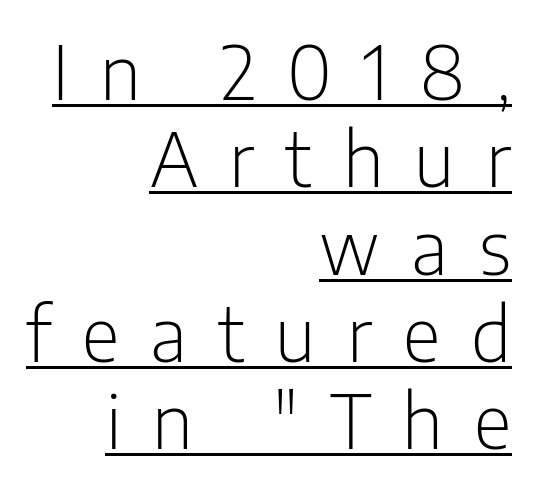
This is underlined copy, the kind a proofreader might mark for attention. Is the letter spacing exaggerated? Yes — the characters are pushed far apart. The letters advance in unequal steps, a hallmark of proportional type. Italic: no, the glyphs are upright roman.
